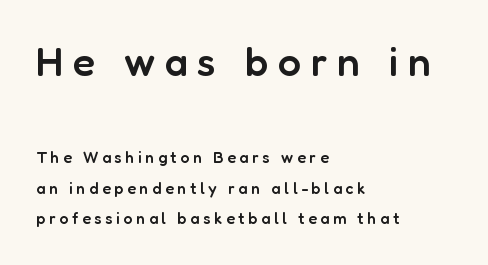
You could not count columns in this text — the font is proportionally spaced. These lines were composed using upright roman letters. Weight check: semibold — heavier than regular, not quite bold. The text block is weighted toward the left margin, trailing off unevenly rightward. Baseline-to-baseline distance is far greater than the letter height. The emphasis by scale lands on block number one, above.
